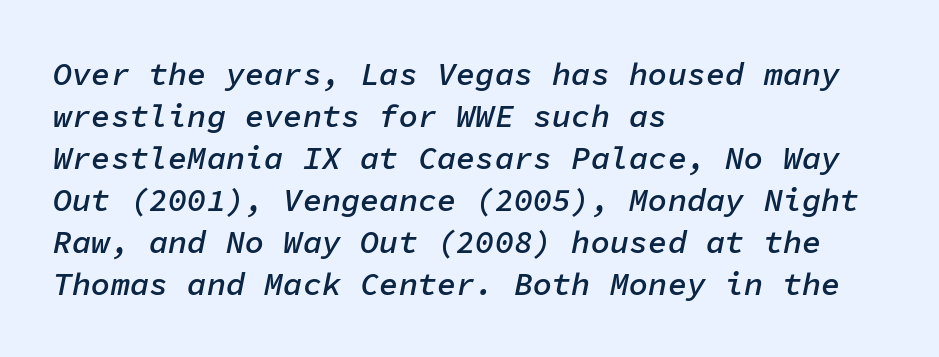
{"italic": "yes", "lean": "right", "slant_degrees": 11, "bold": "semi", "weight": "semibold", "width": "normal", "stroke_contrast": "low", "x_height": "medium", "monospaced": "yes", "underline": "no", "align": "left", "line_spacing": "normal", "line_spacing_ratio": 1.31, "letter_spacing": "normal", "letter_spacing_em": 0.0, "glyph_px": 32}
